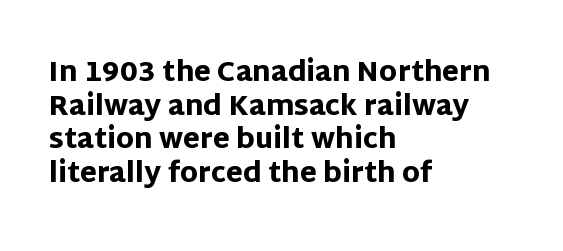
The image shows 27 px bold type, upright; set left-aligned, normal line spacing (1.25x), normal letter spacing, not underlined.
